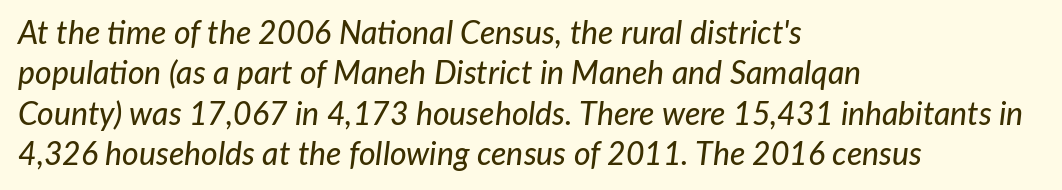
Q: Is the text italic (slanted)? A: Yes, it leans right by about 7 degrees.
Q: Is the text underlined? A: No.
Q: How is the paragraph aligned? A: Left-aligned.
Q: Is the spacing between letters normal or unusually wide? A: Normal.
Q: Is the spacing between lines tight, normal or loose? A: Normal.
Q: Width (condensed, normal, or wide)? A: Normal.
Q: Stroke contrast? A: Low.
Q: x-height? A: Medium.
Q: Monospaced? A: No.
